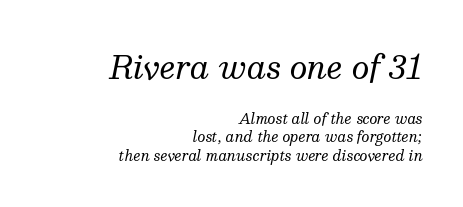
Q: Is the text bold? A: No.
Q: Is the text italic (slanted)? A: Yes, it leans right by about 13 degrees.
Q: Is the typeface a serif or a sans-serif typeface? A: Serif.
Q: Is the text underlined? A: No.
Q: How is the paragraph aligned? A: Right-aligned.
Q: Is the spacing between letters normal or unusually wide? A: Normal.
Q: Is the spacing between lines tight, normal or loose? A: Normal.
Q: Which block of text is set in a larger size, the first (top) or the second (bottom)? A: The first (top) one.
Q: Width (condensed, normal, or wide)? A: Normal.
Q: Stroke contrast? A: Medium.
Q: x-height? A: Medium.
Q: Monospaced? A: No.
